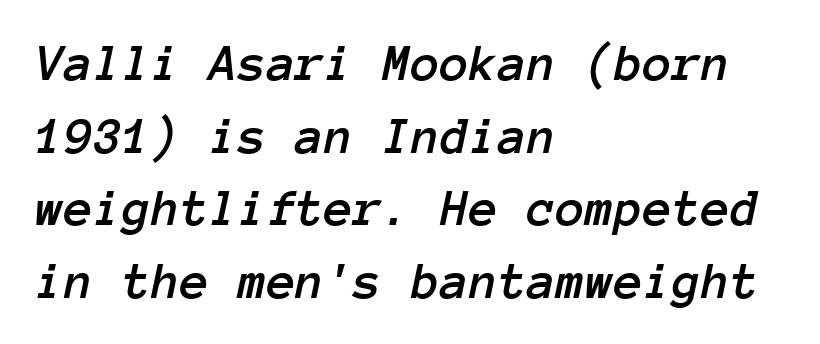
The image shows 53 px text type, italic (leaning right), monospaced; set left-aligned, normal line spacing (1.37x), normal letter spacing, not underlined; low stroke contrast and a medium x-height.
